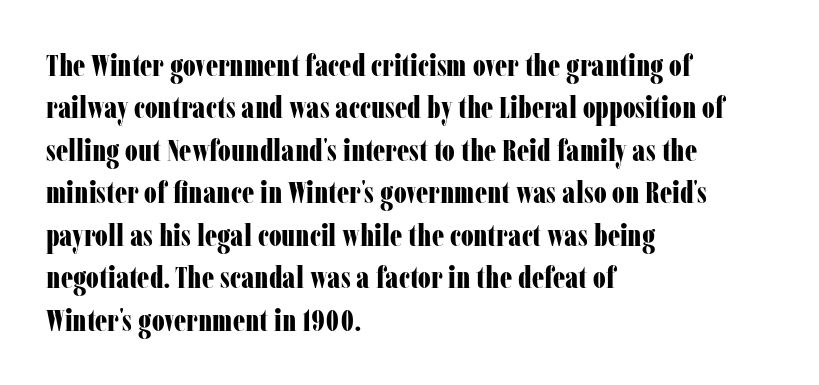
The typesetting leans heavy: a genuine bold. The ragged edge is on the right, which tells us the setting is flush left. Classification — serif. Rows of type keep a routine distance in the vertical direction. The passage shown has conventional tracking throughout.
